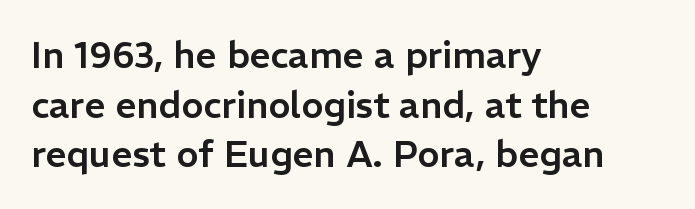
Examine the stroke ends and you'll find no serifs. Caption: standard tracking, unaltered. The ragged edge is on the right, which tells us the setting is flush left. Is there any slant? The stems are plumb. Regarding leading, the lines here are spaced in the standard way.
